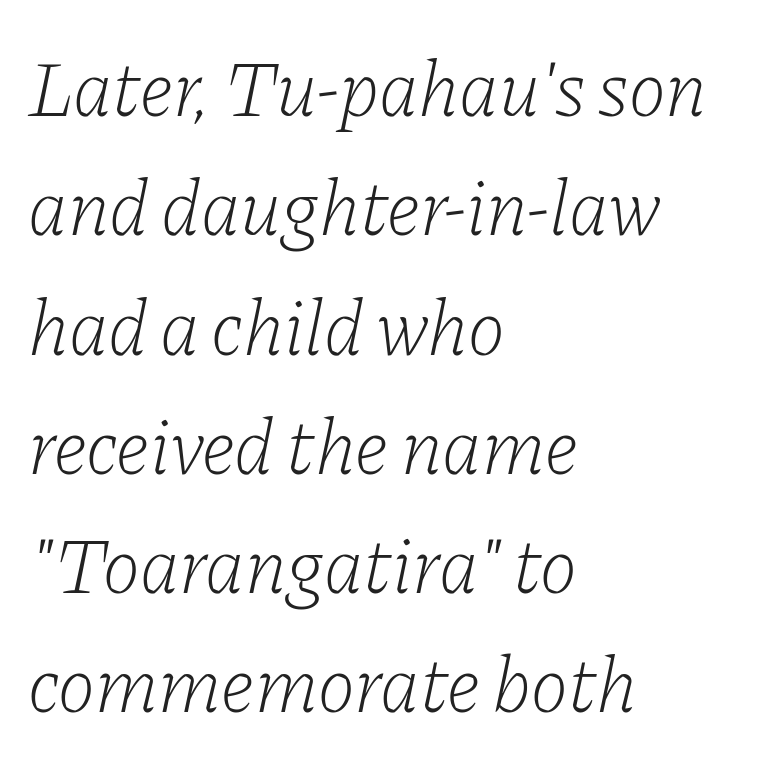
The image shows 79 px light serif type, italic (leaning right); set left-aligned, normal line spacing (1.51x), normal letter spacing, not underlined; low stroke contrast and a medium x-height.
